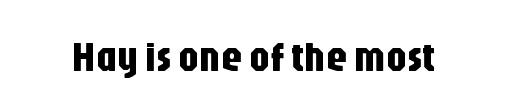
The image shows 42 px condensed sans-serif type, upright; set normal letter spacing, not underlined; low stroke contrast and a large x-height.
